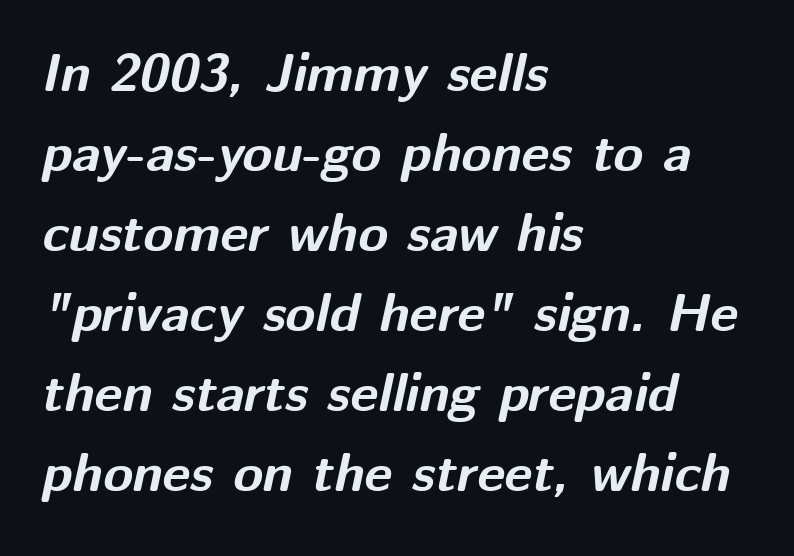
Plenty of ink on the page — the face is bold. The space beneath each line is pristine and unruled. Glyph-to-glyph distance matches everyday printed text. Spacing verdict: proportional, widths tailored to each character. The rows are spaced the way most documents space them. All the whitespace from short lines collects on the right.
